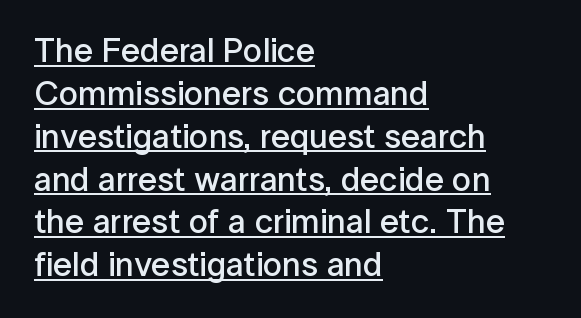
Q: Is the text bold? A: Semi-bold.
Q: Is the text italic (slanted)? A: No, it is upright.
Q: Is the typeface a serif or a sans-serif typeface? A: Sans-serif.
Q: Is the text underlined? A: Yes.
Q: How is the paragraph aligned? A: Left-aligned.
Q: Is the spacing between letters normal or unusually wide? A: Normal.
Q: Is the spacing between lines tight, normal or loose? A: Normal.
Q: Width (condensed, normal, or wide)? A: Normal.
Q: Stroke contrast? A: Low.
Q: x-height? A: Medium.
Q: Monospaced? A: No.
